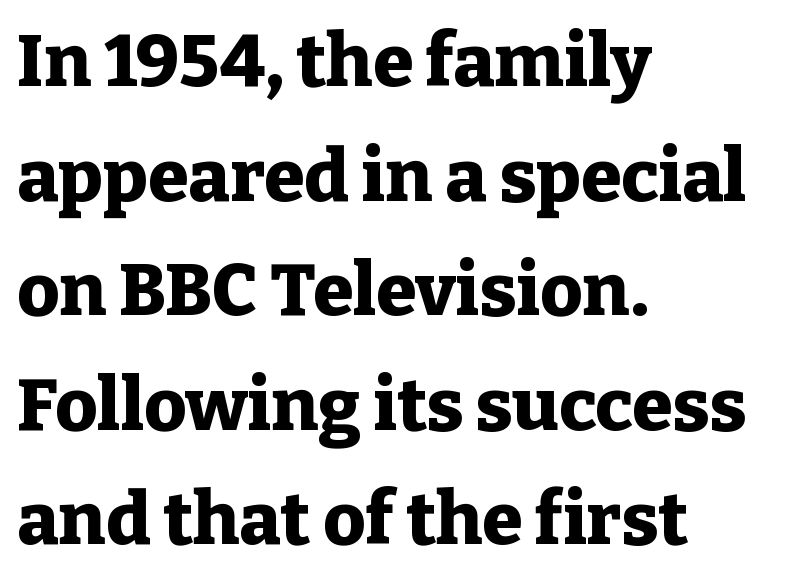
Q: Is the text bold? A: Yes.
Q: Is the text italic (slanted)? A: No, it is upright.
Q: Is the typeface a serif or a sans-serif typeface? A: Serif.
Q: Is the text underlined? A: No.
Q: How is the paragraph aligned? A: Left-aligned.
Q: Is the spacing between letters normal or unusually wide? A: Normal.
Q: Is the spacing between lines tight, normal or loose? A: Normal.
Q: Width (condensed, normal, or wide)? A: Normal.
Q: Stroke contrast? A: Low.
Q: x-height? A: Medium.
Q: Monospaced? A: No.
